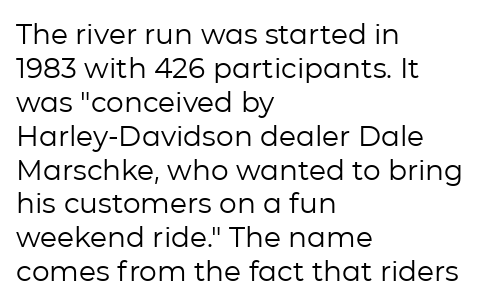
{"serif": "no", "italic": "no", "bold": "no", "weight": "regular", "width": "normal", "stroke_contrast": "low", "x_height": "medium", "monospaced": "no", "underline": "no", "align": "left", "line_spacing_ratio": 1.21, "letter_spacing": "normal", "letter_spacing_em": 0.0, "glyph_px": 28}
